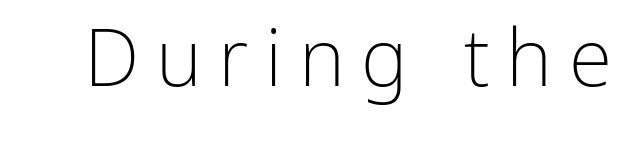
Type style note: lacks serifs. The face used here is rendered with a markedly widened letterfit. Decoration check: the copy has no underline. If you drew a line through each stem, it would be perfectly vertical.
